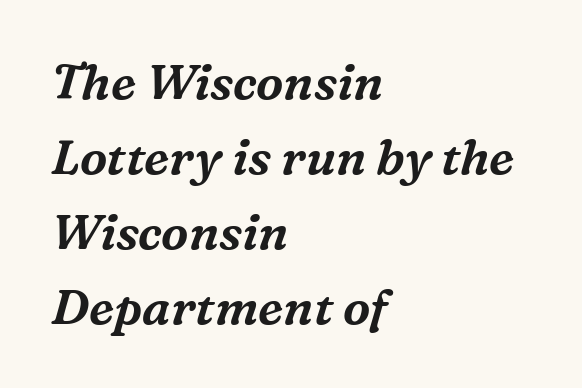
Each letter keeps its own natural width here, so spacing adapts to shape. Each new line begins a customary step beneath the previous one. The face used here is seriffed, in the tradition of book romans. If you drew a ruler down the left edge, every line would touch it. If you drew a line through each stem, it would be angled. Does extra space separate the letters? No, they use regular spacing.
